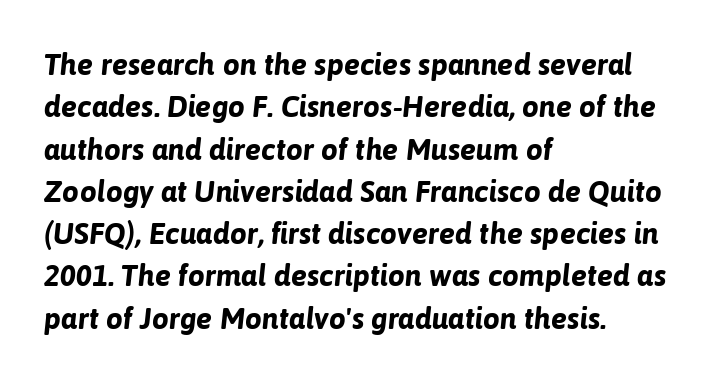
{"italic": "yes", "lean": "right", "slant_degrees": 6, "bold": "yes", "weight": "bold", "width": "normal", "stroke_contrast": "low", "x_height": "medium", "monospaced": "no", "underline": "no", "align": "left", "line_spacing": "normal", "line_spacing_ratio": 1.41, "letter_spacing": "normal", "letter_spacing_em": 0.0, "glyph_px": 30}
